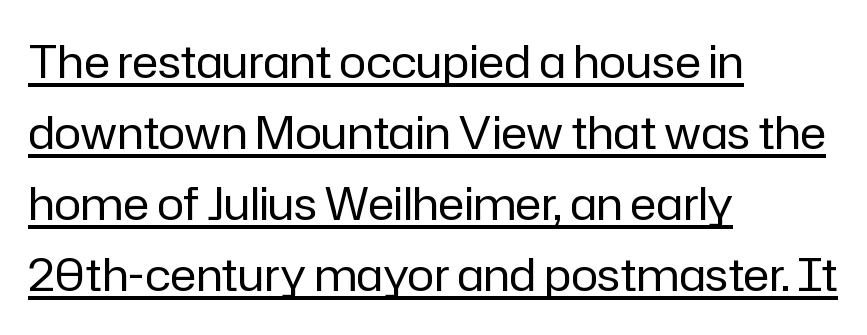
{"serif": "no", "italic": "no", "bold": "no", "weight": "regular", "width": "normal", "stroke_contrast": "low", "x_height": "medium", "monospaced": "no", "underline": "yes", "align": "left", "line_spacing": "normal", "line_spacing_ratio": 1.58, "letter_spacing": "normal", "letter_spacing_em": 0.0, "glyph_px": 45}
